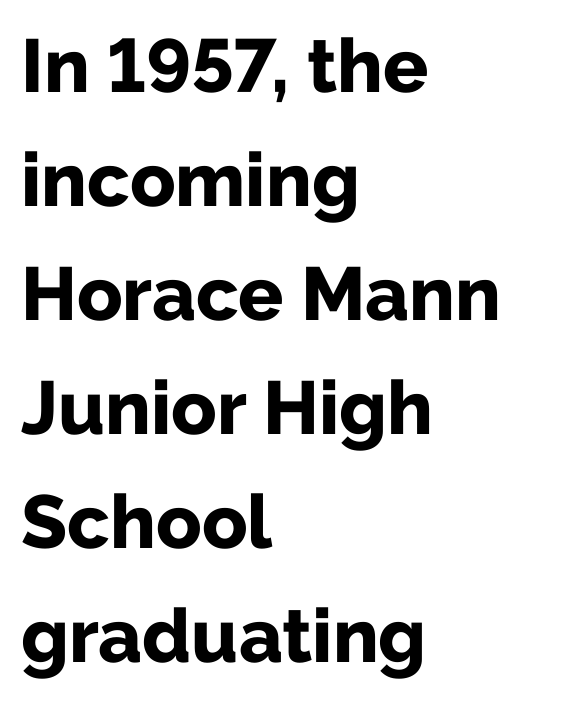
{"serif": "no", "italic": "no", "bold": "yes", "weight": "bold", "width": "normal", "stroke_contrast": "low", "x_height": "medium", "monospaced": "no", "underline": "no", "align": "left", "line_spacing": "normal", "line_spacing_ratio": 1.52, "letter_spacing": "normal", "letter_spacing_em": 0.0, "glyph_px": 75}
